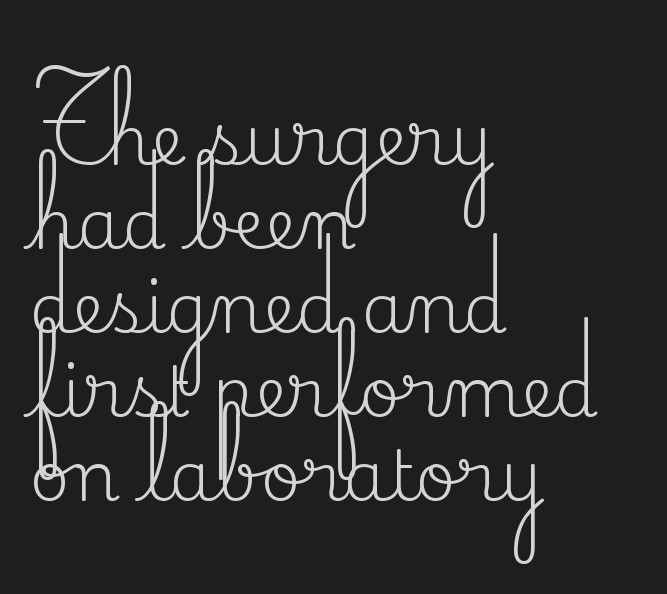
{"serif": "yes", "italic": "no", "bold": "no", "weight": "regular", "width": "normal", "stroke_contrast": "medium", "x_height": "small", "monospaced": "no", "underline": "no", "align": "left", "line_spacing_ratio": 1.2, "letter_spacing": "normal", "letter_spacing_em": 0.0, "glyph_px": 70}
